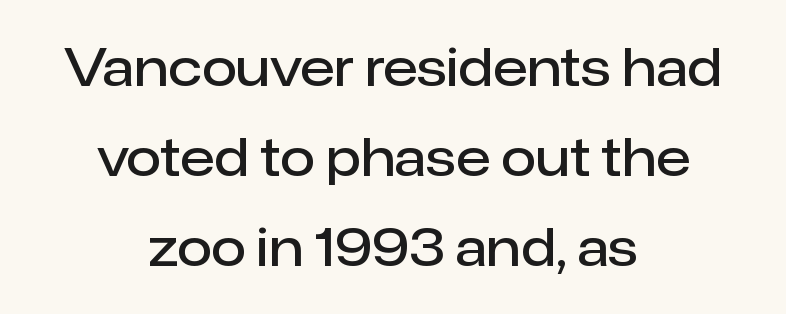
{"serif": "no", "italic": "no", "bold": "semi", "weight": "semibold", "width": "normal", "stroke_contrast": "low", "x_height": "medium", "monospaced": "no", "underline": "no", "align": "center", "line_spacing_ratio": 1.76, "letter_spacing": "normal", "letter_spacing_em": 0.0, "glyph_px": 51}
